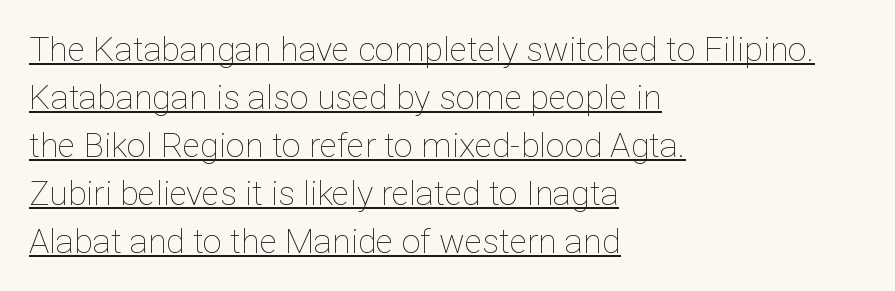
{"italic": "no", "bold": "no", "weight": "thin", "width": "normal", "stroke_contrast": "low", "x_height": "medium", "monospaced": "no", "underline": "yes", "align": "left", "line_spacing": "normal", "line_spacing_ratio": 1.41, "letter_spacing": "normal", "letter_spacing_em": 0.0, "glyph_px": 34}
